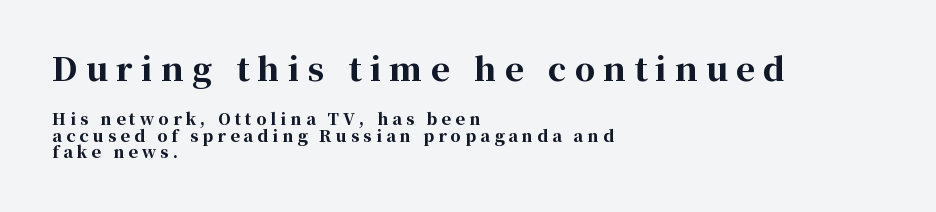
Q: Is the text bold? A: Yes.
Q: Is the text italic (slanted)? A: No, it is upright.
Q: Is the typeface a serif or a sans-serif typeface? A: Serif.
Q: Is the text underlined? A: No.
Q: How is the paragraph aligned? A: Left-aligned.
Q: Is the spacing between letters normal or unusually wide? A: Unusually wide.
Q: Is the spacing between lines tight, normal or loose? A: Tight.
Q: Which block of text is set in a larger size, the first (top) or the second (bottom)? A: The first (top) one.
Q: Width (condensed, normal, or wide)? A: Normal.
Q: Stroke contrast? A: High.
Q: x-height? A: Medium.
Q: Monospaced? A: No.
